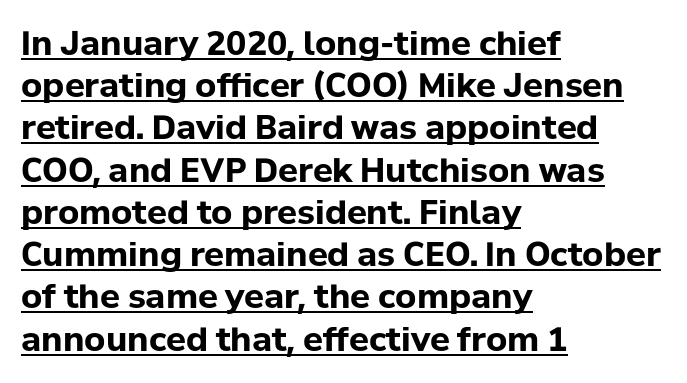
{"serif": "no", "italic": "no", "bold": "yes", "weight": "bold", "width": "normal", "stroke_contrast": "low", "x_height": "medium", "monospaced": "no", "underline": "yes", "align": "left", "line_spacing": "normal", "line_spacing_ratio": 1.28, "letter_spacing": "normal", "letter_spacing_em": 0.0, "glyph_px": 33}
